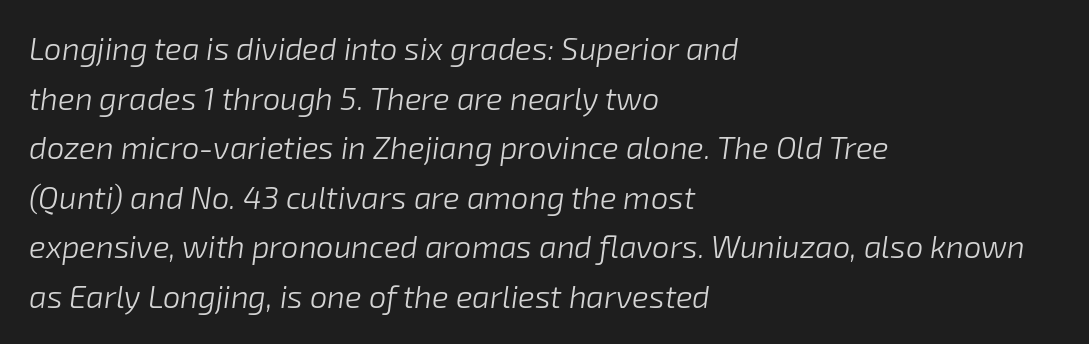
Each line starts at the same left margin while the right side varies. The horizontal fit of the characters is conventional and even. No letter is thick-stroked: the sample isn't bold. These lines sit exactly where default settings would place them.
